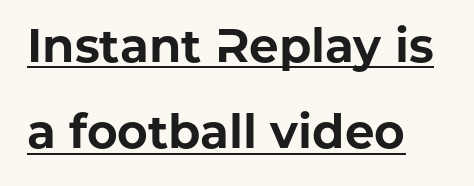
Q: Is the text bold? A: Yes.
Q: Is the text italic (slanted)? A: No, it is upright.
Q: Is the typeface a serif or a sans-serif typeface? A: Sans-serif.
Q: Is the text underlined? A: Yes.
Q: Is the spacing between letters normal or unusually wide? A: Normal.
Q: Width (condensed, normal, or wide)? A: Normal.
Q: Stroke contrast? A: Low.
Q: x-height? A: Medium.
Q: Monospaced? A: No.
